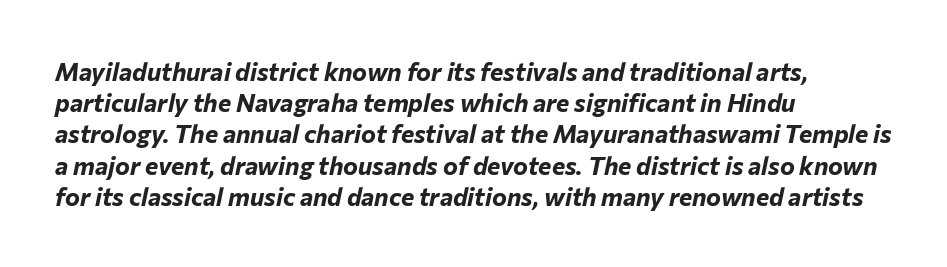
The image shows 25 px bold type, italic (leaning right); set left-aligned, normal line spacing (1.25x), normal letter spacing, not underlined.
